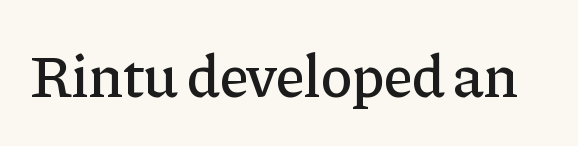
Q: Is the text italic (slanted)? A: No, it is upright.
Q: Is the typeface a serif or a sans-serif typeface? A: Serif.
Q: Is the text underlined? A: No.
Q: Is the spacing between letters normal or unusually wide? A: Normal.
Q: Width (condensed, normal, or wide)? A: Normal.
Q: Stroke contrast? A: Low.
Q: x-height? A: Medium.
Q: Monospaced? A: No.
